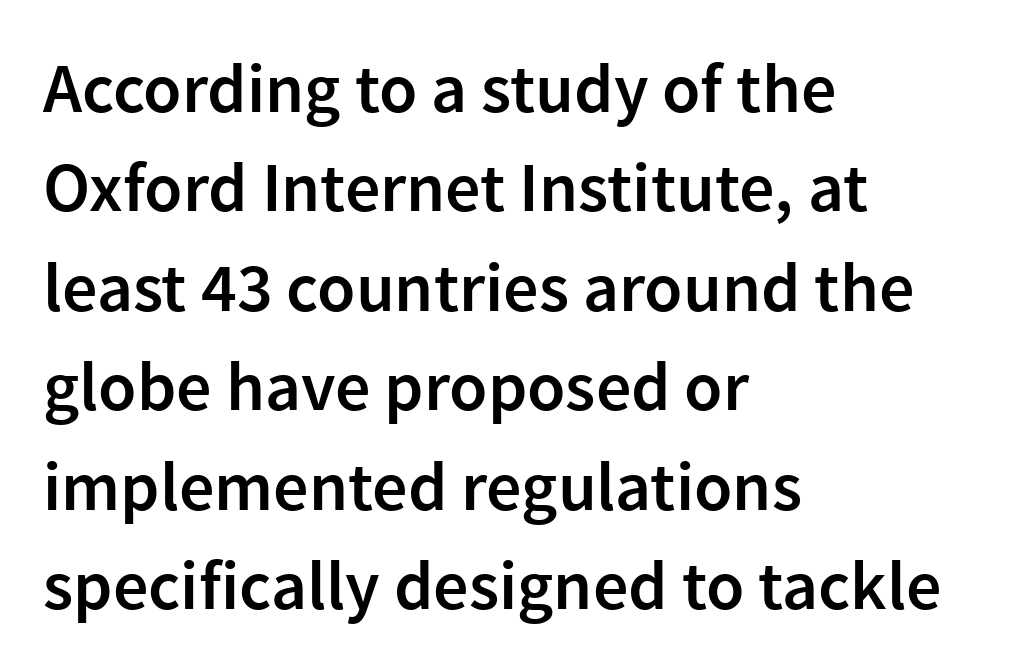
Notice the strokes are somewhat thickened but not fully heavy: this is a semibold. The rendering shows plain stroke endings on the letterforms — a sans-serif design. Where is the straight margin? On the left. Only glyphs here, with clear space below each row.
